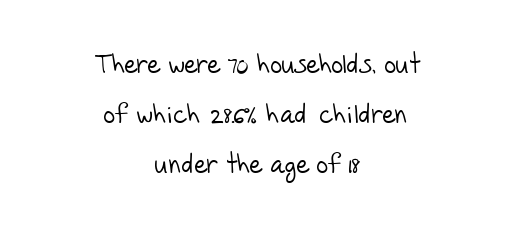
The image shows 26 px text type; set centered, loose line spacing (1.92x), normal letter spacing, not underlined.
